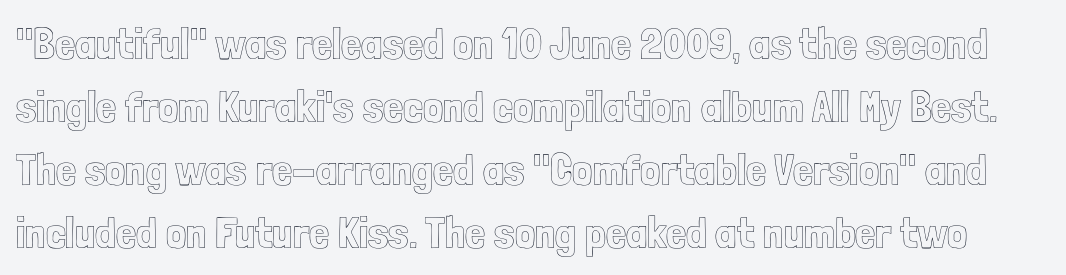
Q: Is the text italic (slanted)? A: No, it is upright.
Q: Is the text underlined? A: No.
Q: Is the spacing between letters normal or unusually wide? A: Normal.
Q: Is the spacing between lines tight, normal or loose? A: Normal.
Q: Width (condensed, normal, or wide)? A: Condensed.
Q: x-height? A: Medium.
Q: Monospaced? A: No.
